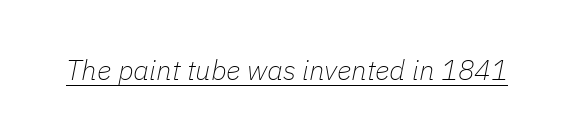
{"italic": "yes", "lean": "right", "slant_degrees": 11, "bold": "no", "weight": "thin", "width": "normal", "stroke_contrast": "low", "x_height": "medium", "monospaced": "no", "underline": "yes", "letter_spacing": "normal", "letter_spacing_em": 0.0, "glyph_px": 28}
